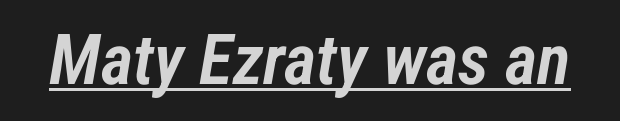
The type is set solid horizontally, with unmodified tracking. The typesetter has applied underlining to the passage shown. Observe the lean: these are italic letterforms. Set as a demibold, roughly 600 on the weight scale. The rendering uses natural spacing where letterforms have individual widths.
